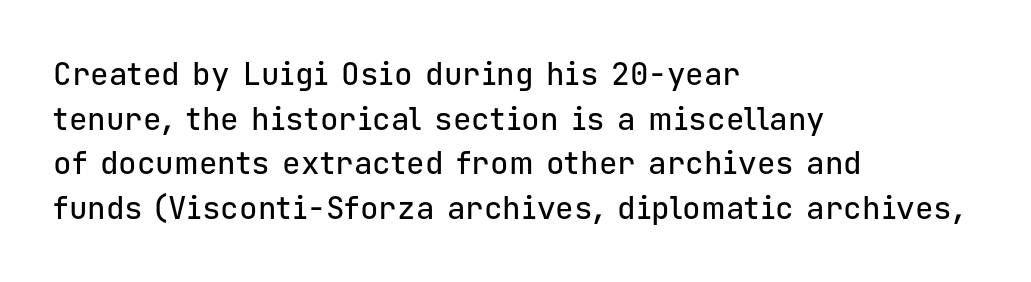
Q: Is the text italic (slanted)? A: No, it is upright.
Q: Is the typeface a serif or a sans-serif typeface? A: Sans-serif.
Q: Is the text underlined? A: No.
Q: How is the paragraph aligned? A: Left-aligned.
Q: Is the spacing between letters normal or unusually wide? A: Normal.
Q: Is the spacing between lines tight, normal or loose? A: Normal.
Q: Width (condensed, normal, or wide)? A: Normal.
Q: Stroke contrast? A: Low.
Q: x-height? A: Medium.
Q: Monospaced? A: Yes.
